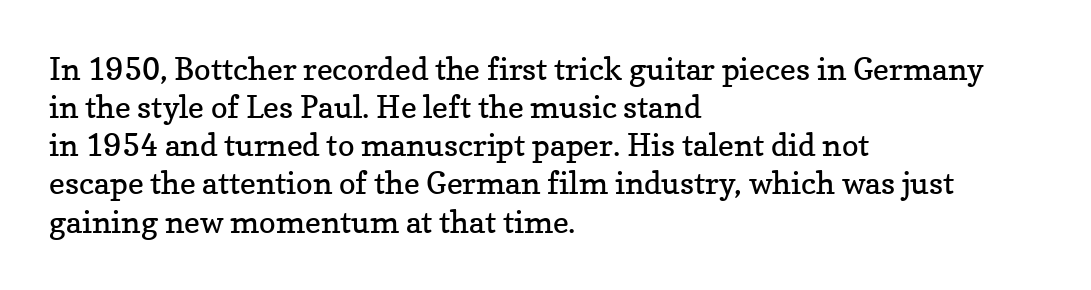
Heft: none added — not bold. The tracking reads as untouched default to a designer's eye. A bare baseline throughout the passage. This sample has the flowing, uneven cadence of proportional lettering.
